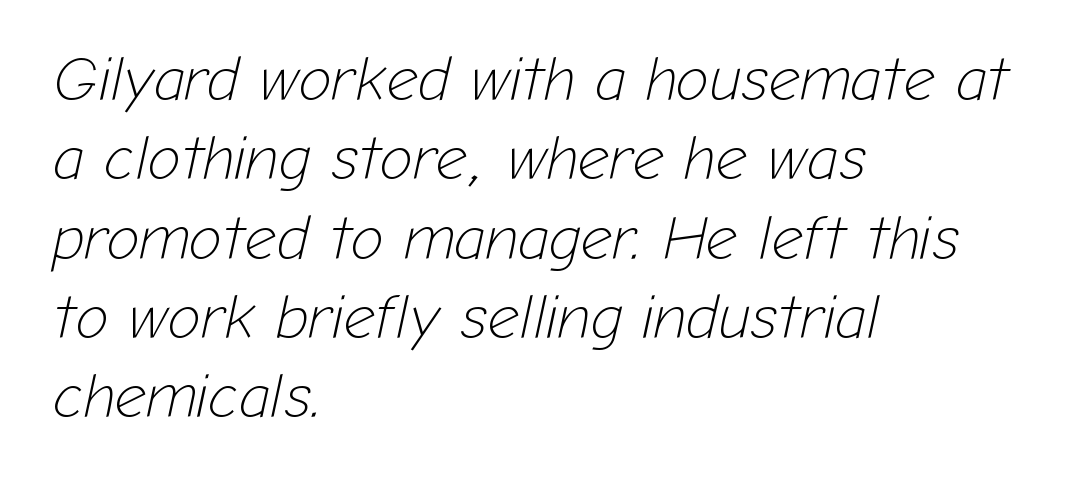
Q: Is the text bold? A: No.
Q: Is the text italic (slanted)? A: Yes, it leans right by about 12 degrees.
Q: Is the text underlined? A: No.
Q: How is the paragraph aligned? A: Left-aligned.
Q: Is the spacing between letters normal or unusually wide? A: Normal.
Q: Is the spacing between lines tight, normal or loose? A: Normal.
Q: Width (condensed, normal, or wide)? A: Normal.
Q: Stroke contrast? A: Low.
Q: x-height? A: Medium.
Q: Monospaced? A: No.
